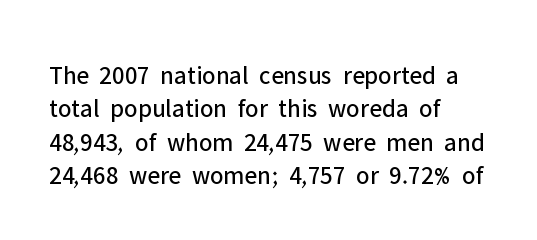
Q: Is the text bold? A: No.
Q: Is the text italic (slanted)? A: No, it is upright.
Q: Is the text underlined? A: No.
Q: How is the paragraph aligned? A: Left-aligned.
Q: Is the spacing between letters normal or unusually wide? A: Normal.
Q: Is the spacing between lines tight, normal or loose? A: Normal.
